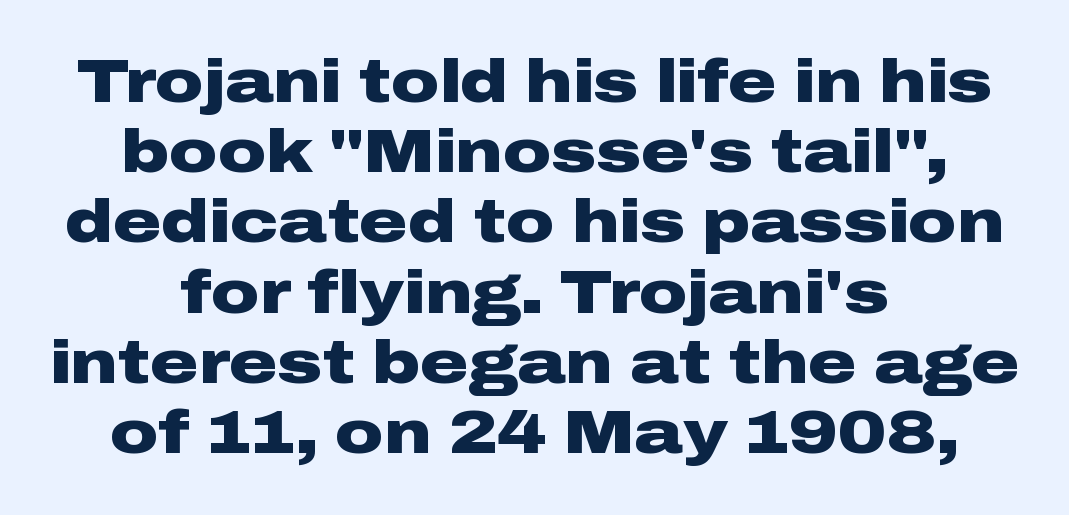
{"serif": "no", "italic": "no", "bold": "yes", "weight": "heavy", "width": "wide", "stroke_contrast": "low", "x_height": "medium", "monospaced": "no", "underline": "no", "align": "center", "line_spacing_ratio": 1.17, "letter_spacing": "normal", "letter_spacing_em": 0.0, "glyph_px": 60}
